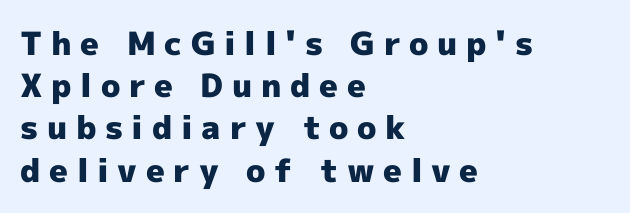
{"serif": "no", "italic": "no", "bold": "yes", "weight": "heavy", "width": "normal", "x_height": "medium", "monospaced": "no", "underline": "no", "align": "left", "line_spacing": "normal", "line_spacing_ratio": 1.32, "letter_spacing": "wide", "letter_spacing_em": 0.27, "glyph_px": 32}
